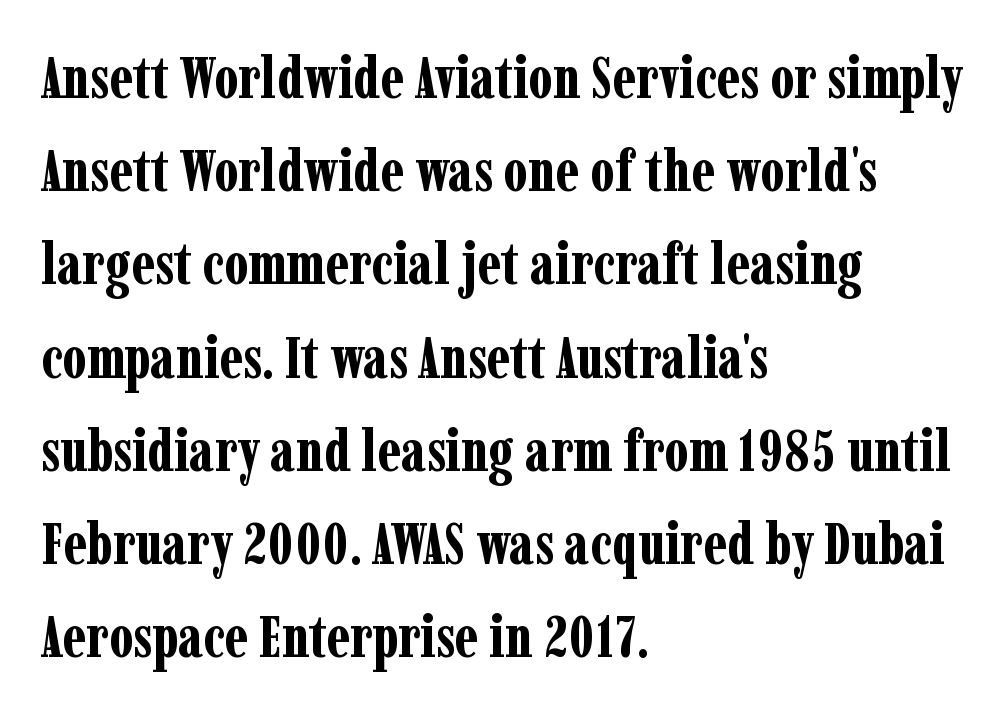
This is roman type, the default non-slanted kind. Think of a printed novel: that variable character pitch is what you see here. Examine the stroke ends and you'll spot serifs. Notice how descenders clear the ascenders below comfortably — that's standard leading.
